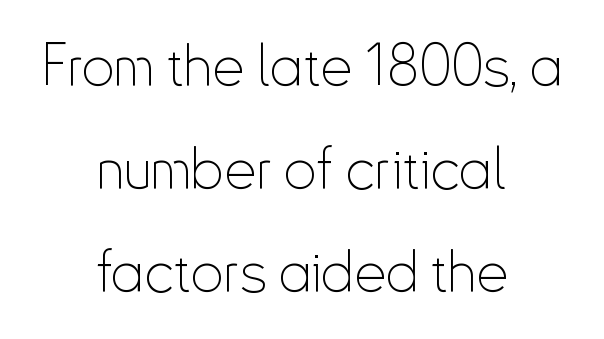
The image shows 57 px thin, condensed sans-serif type, upright; set centered, line spacing 1.81x, normal letter spacing, not underlined; low stroke contrast and a small x-height.
